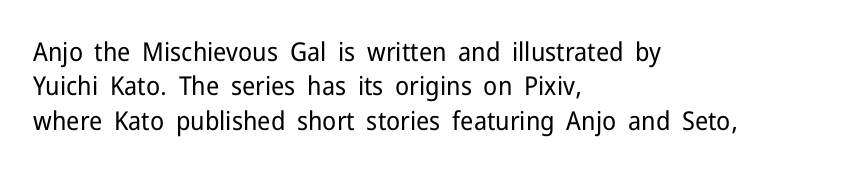
{"italic": "no", "bold": "no", "underline": "no", "align": "left", "line_spacing": "normal", "line_spacing_ratio": 1.32, "letter_spacing": "normal", "letter_spacing_em": 0.0, "glyph_px": 26}
